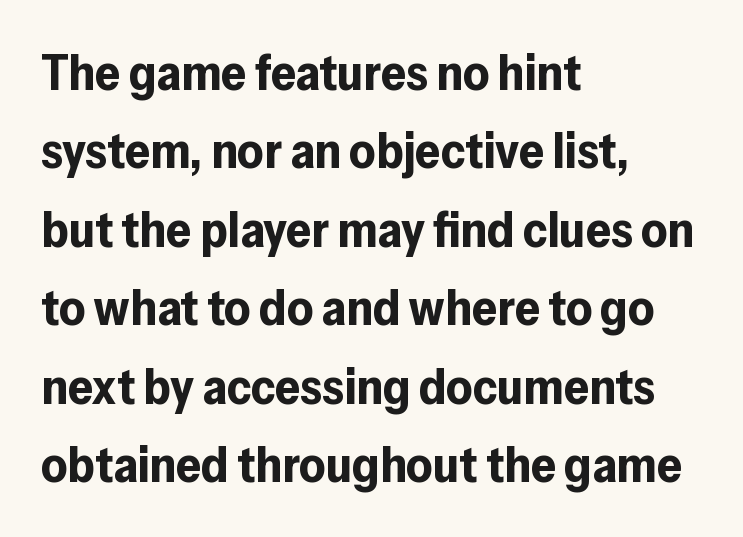
The image shows 50 px bold sans-serif type, upright; set left-aligned, normal line spacing (1.57x), normal letter spacing, not underlined; low stroke contrast and a medium x-height.
